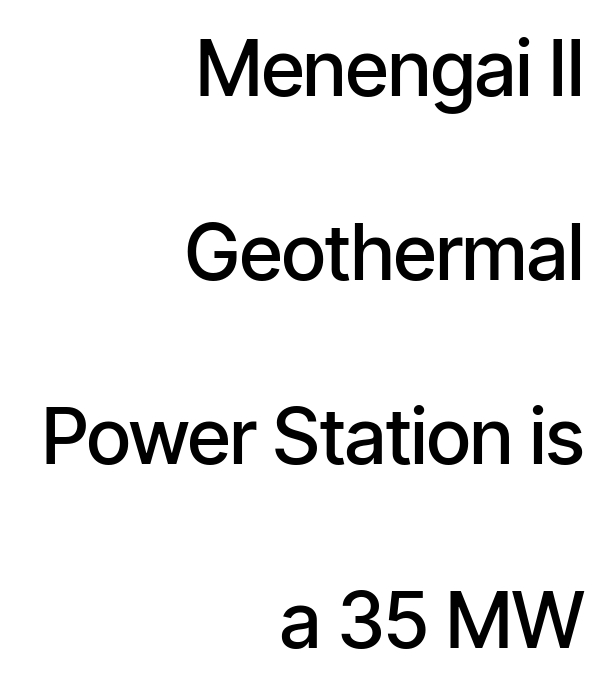
The image shows 77 px semibold, condensed sans-serif type, upright; set right-aligned, loose line spacing (2.39x), normal letter spacing, not underlined; low stroke contrast and a medium x-height.
